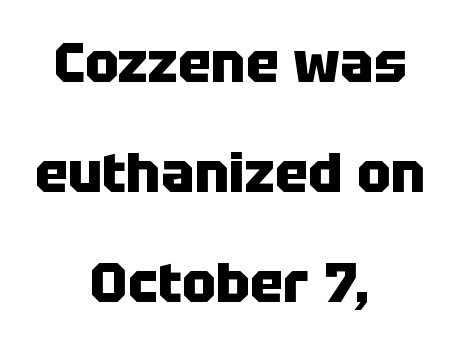
{"serif": "no", "italic": "no", "bold": "yes", "weight": "heavy", "width": "normal", "stroke_contrast": "low", "x_height": "large", "monospaced": "no", "underline": "no", "align": "center", "line_spacing": "loose", "line_spacing_ratio": 1.96, "letter_spacing": "normal", "letter_spacing_em": 0.0, "glyph_px": 56}
